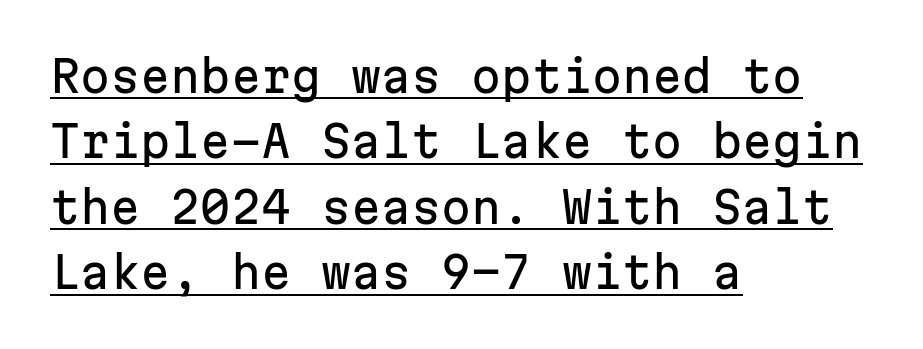
Q: Is the text italic (slanted)? A: No, it is upright.
Q: Is the typeface a serif or a sans-serif typeface? A: Sans-serif.
Q: Is the text underlined? A: Yes.
Q: How is the paragraph aligned? A: Left-aligned.
Q: Is the spacing between letters normal or unusually wide? A: Normal.
Q: Is the spacing between lines tight, normal or loose? A: Normal.
Q: Width (condensed, normal, or wide)? A: Normal.
Q: Stroke contrast? A: Low.
Q: x-height? A: Medium.
Q: Monospaced? A: Yes.
